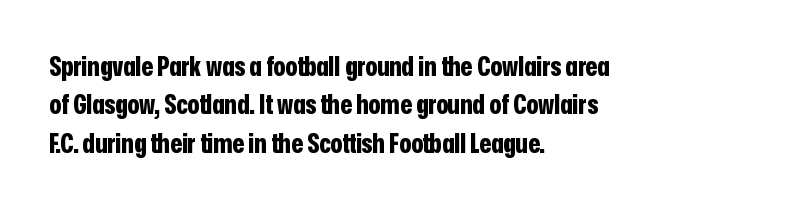
{"italic": "no", "bold": "yes", "underline": "no", "align": "left", "line_spacing": "normal", "line_spacing_ratio": 1.42, "letter_spacing": "normal", "letter_spacing_em": 0.0, "glyph_px": 27}
